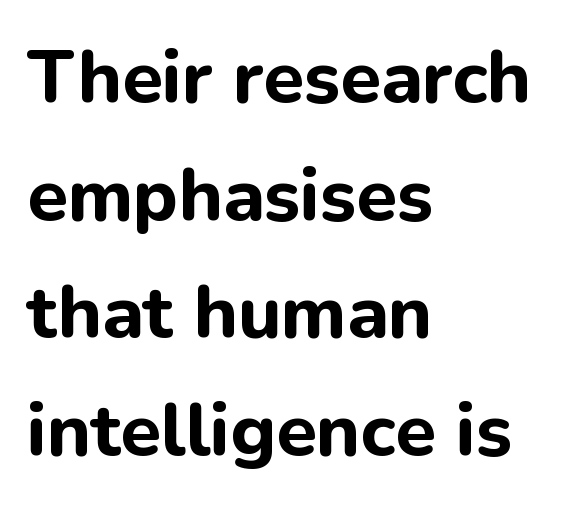
Every row of glyphs begins at an identical x-position on the left. Heavy-handed strokes throughout: this text is bold. Between one letter and the next there's only the usual sliver of space. I'd call this a sans setting — the letters go barefoot. When letters stand straight like this, we call the style roman or upright.
